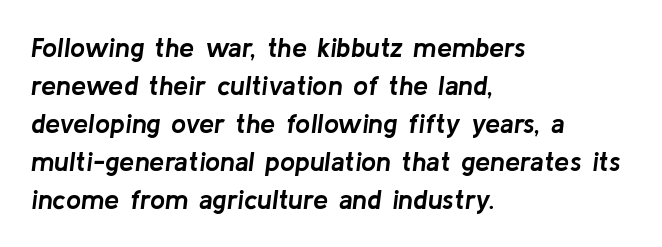
Q: Is the text bold? A: Yes.
Q: Is the text italic (slanted)? A: Yes, it leans right by about 8 degrees.
Q: Is the text underlined? A: No.
Q: How is the paragraph aligned? A: Left-aligned.
Q: Is the spacing between letters normal or unusually wide? A: Normal.
Q: Is the spacing between lines tight, normal or loose? A: Normal.
